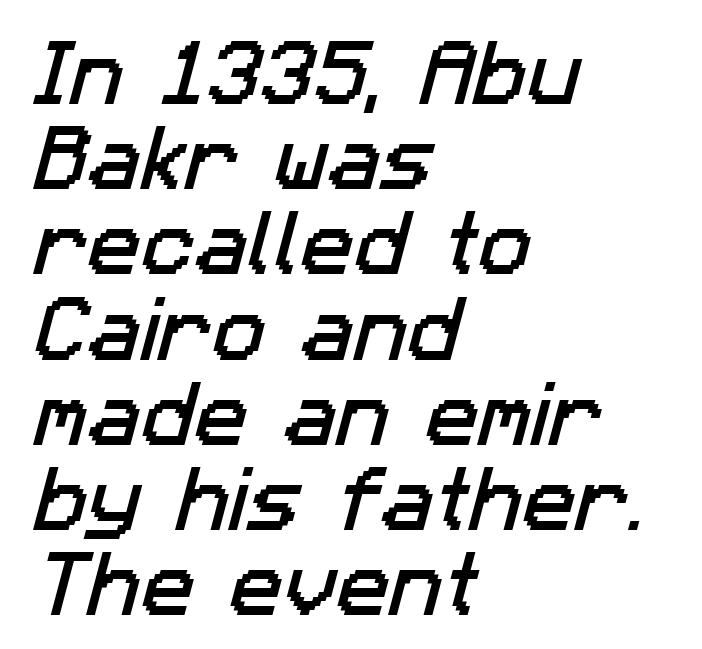
Short and long lines alike share a common starting point at left. Rule under the text: the space is simply empty. You could not count columns in this text — the font is proportionally spaced. In terms of letterspacing, this is plain default setting. Examine the stroke ends and you'll find no serifs.
